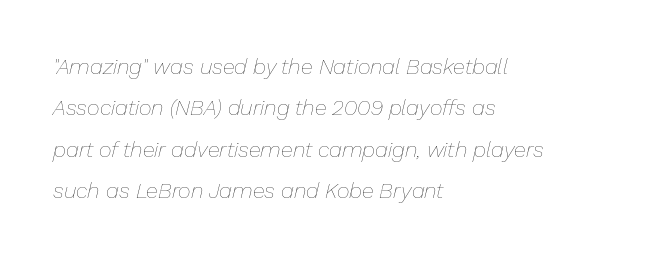
{"italic": "yes", "lean": "right", "slant_degrees": 13, "bold": "no", "underline": "no", "align": "left", "line_spacing_ratio": 1.88, "letter_spacing": "normal", "letter_spacing_em": 0.0, "glyph_px": 22}
